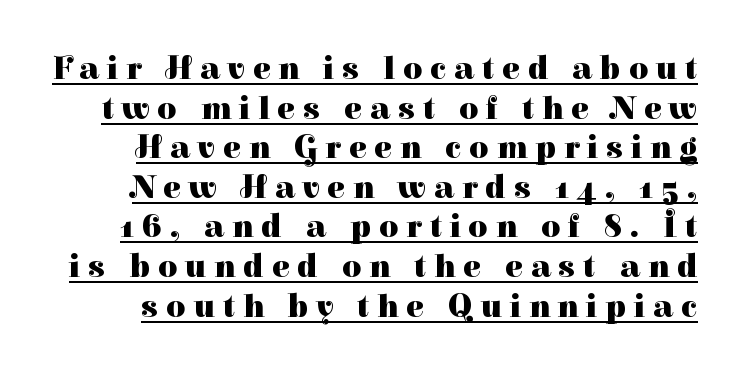
Q: Is the text bold? A: Yes.
Q: Is the text italic (slanted)? A: No, it is upright.
Q: Is the typeface a serif or a sans-serif typeface? A: Serif.
Q: Is the text underlined? A: Yes.
Q: Is the spacing between letters normal or unusually wide? A: Unusually wide.
Q: Width (condensed, normal, or wide)? A: Normal.
Q: Stroke contrast? A: High.
Q: x-height? A: Medium.
Q: Monospaced? A: No.
